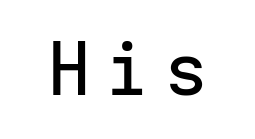
Nope, not italic — everything's standing straight. The passage shown is typeset with a sans-serif family. Underlining? Definitely not there. Spacing verdict: monospaced, one width for all characters.
